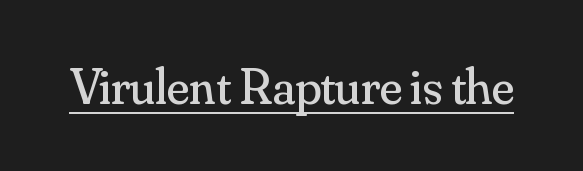
The image shows 51 px regular-weight serif type, upright; set normal letter spacing, underlined; medium stroke contrast and a small x-height.
